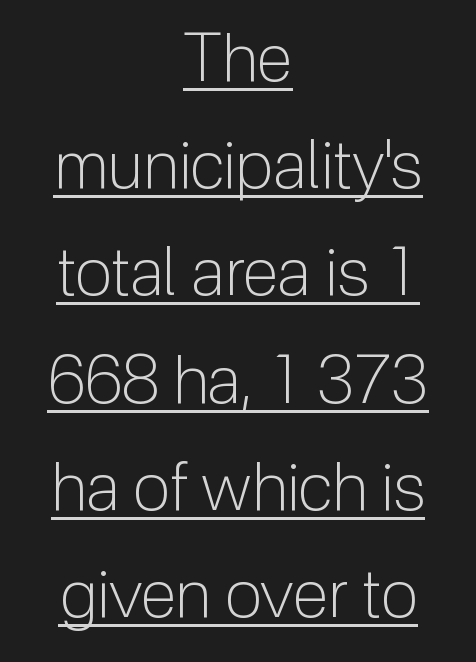
Is this a fixed-width face? No — the glyphs have proportional, varying widths. The lettering holds an erect, upright posture throughout. This rendering uses center alignment, leaving both contours irregular but symmetric. The face used here appears with an underline applied. Observe the absence of serifs on each vertical stroke in this sample. Is the letter spacing exaggerated? No — it looks like the ordinary default.
